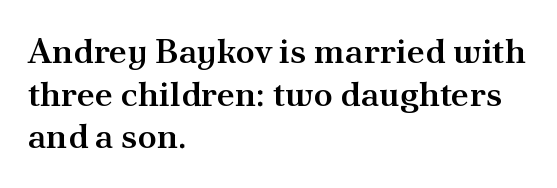
A bare baseline throughout the passage. A semibold gives these letters moderate extra thickness, short of bold. Horizontal alignment here is leftward, the default for most running prose. What kind of face is this? One with serifs.
